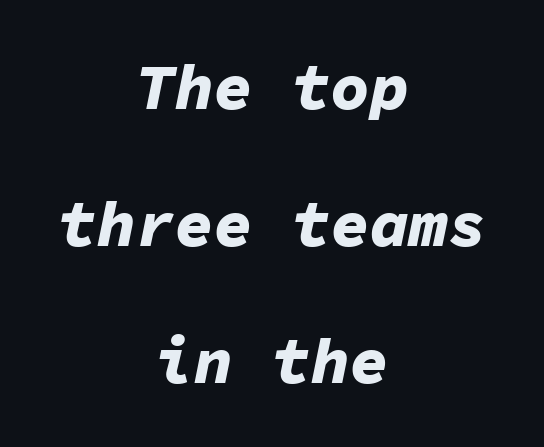
Plain, unruled lines of type. When letters slant like this, we call the style italic. Looks like terminal output: every glyph gets an equal slot. Strokes here are thick enough to call this a true bold. Casual observation: everything's sitting right in the middle.
